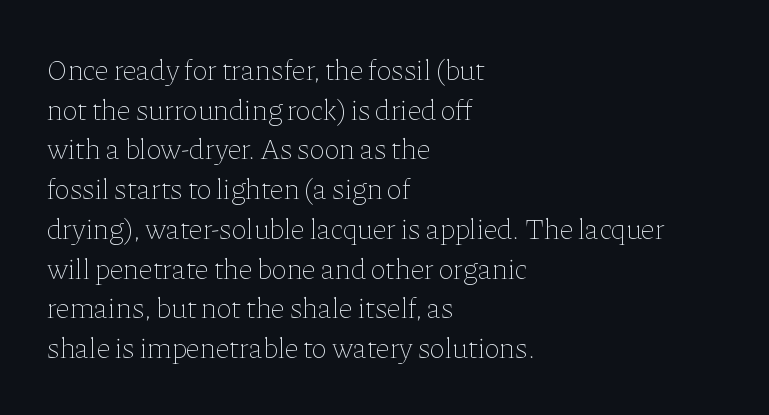
Q: Is the text bold? A: No.
Q: Is the text italic (slanted)? A: No, it is upright.
Q: Is the text underlined? A: No.
Q: How is the paragraph aligned? A: Left-aligned.
Q: Is the spacing between letters normal or unusually wide? A: Normal.
Q: Is the spacing between lines tight, normal or loose? A: Normal.
Q: Width (condensed, normal, or wide)? A: Normal.
Q: Stroke contrast? A: Low.
Q: x-height? A: Medium.
Q: Monospaced? A: No.
